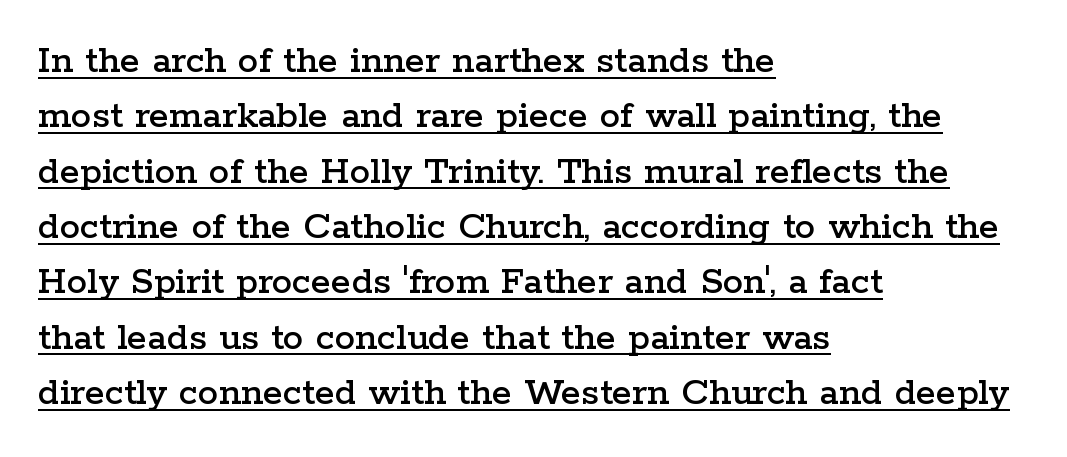
Q: Is the text italic (slanted)? A: No, it is upright.
Q: Is the typeface a serif or a sans-serif typeface? A: Serif.
Q: Is the text underlined? A: Yes.
Q: How is the paragraph aligned? A: Left-aligned.
Q: Is the spacing between letters normal or unusually wide? A: Normal.
Q: Is the spacing between lines tight, normal or loose? A: Normal.
Q: Width (condensed, normal, or wide)? A: Wide.
Q: Stroke contrast? A: Low.
Q: x-height? A: Medium.
Q: Monospaced? A: No.
